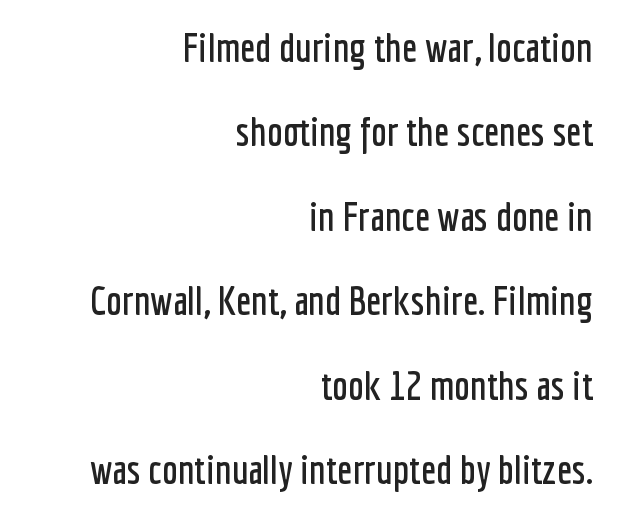
Posture: straight, roman, zero tilt. The typesetter chose a ragged-left arrangement here. Each row of text sits above clean, open space. What's the leading like? Stretched, with rows far apart. Typographically, this falls in the sans-serif category.
